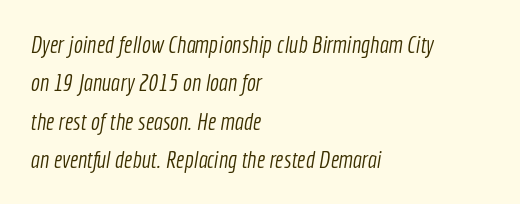
Only glyphs here, with clear space below each row. Leftover space on each line is placed entirely after the last word. Students, note that the glyphs here touch the page at normal intervals. The cut favours lightness, reaching ordinary text weight at its darkest.
